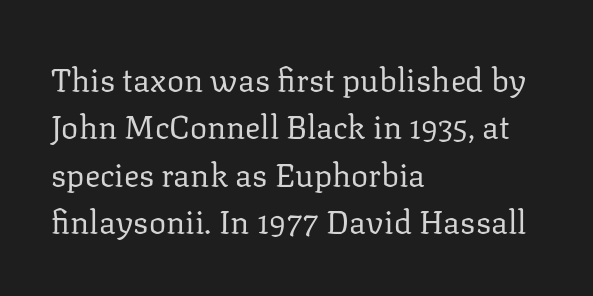
The image shows 32 px regular-weight serif type, upright; set left-aligned, normal line spacing (1.48x), normal letter spacing, not underlined; low stroke contrast and a medium x-height.
